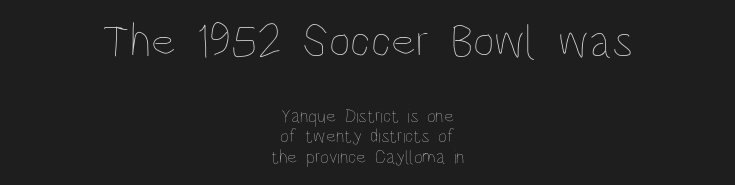
{"italic": "no", "bold": "no", "weight": "thin", "width": "condensed", "stroke_contrast": "low", "x_height": "large", "monospaced": "no", "underline": "no", "align": "center", "line_spacing": "tight", "line_spacing_ratio": 1.07, "letter_spacing": "normal", "letter_spacing_em": 0.0, "larger_block": "first", "size_ratio": 2.47, "glyph_px": 47}
